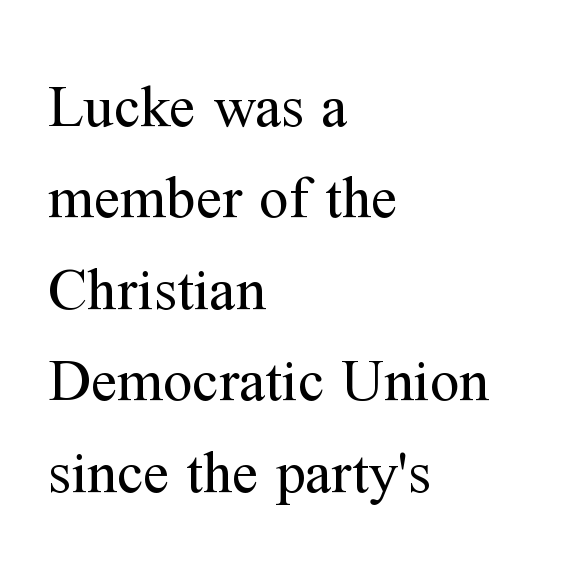
The image shows 59 px regular-weight serif type, upright; set left-aligned, normal line spacing (1.55x), normal letter spacing, not underlined; medium stroke contrast and a medium x-height.
